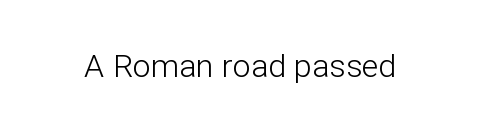
The face used here is a sans, in the tradition of grotesques and geometrics. These lines are rendered in a variable-pitch font. This rendering features lettering with no underline. Standard letterfit; no display-style spreading of the glyphs. The passage shown is not bold in any degree.
